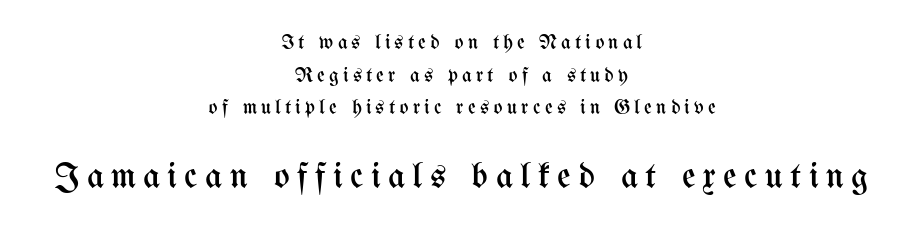
The image shows 37 px regular-weight, condensed type, upright; set centered, normal line spacing (1.55x), unusually wide letter spacing (+0.2 em), not underlined; the second (bottom) block is 1.76x larger; medium stroke contrast and a medium x-height.
